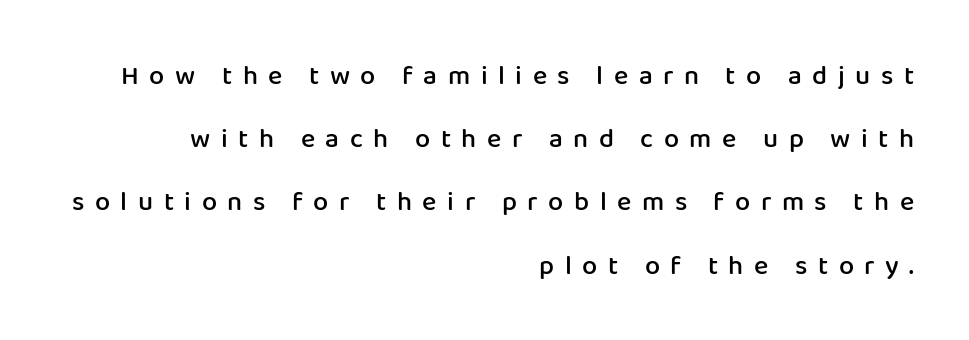
Vertical strokes here are truly vertical. The block of text is sparse from top to bottom, with ample space between rows. Unmarked baselines from the first word to the last. Heft: intermediate — a semibold.
